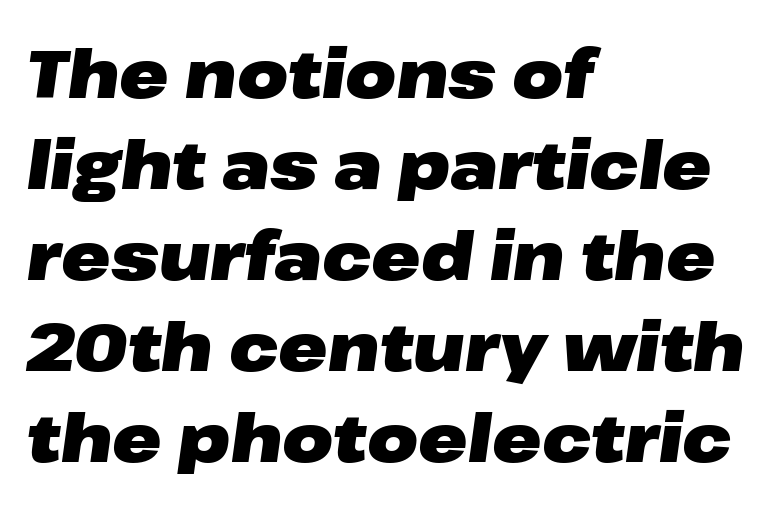
The foot of each line stays bare and open. Teacher's note: observe the even left margin — that is flush-left alignment. Regular leading. Compared with an ordinary text face, these strokes are far heavier — a full bold.
